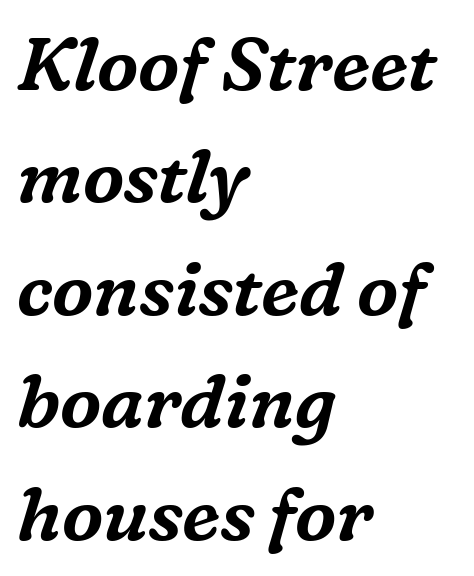
The words here are not underlined. Typographically, this falls in the serif category. Characters follow at the spacing the type designer built in. Here the designer chose a conventional face with non-uniform glyph widths.
